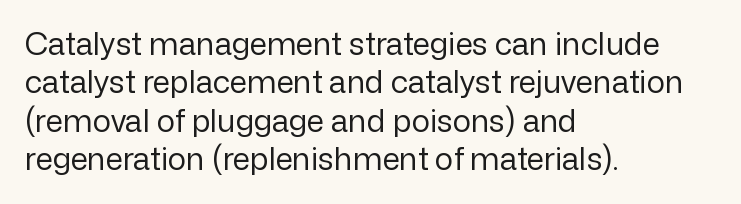
Q: Is the text bold? A: No.
Q: Is the text italic (slanted)? A: No, it is upright.
Q: Is the typeface a serif or a sans-serif typeface? A: Sans-serif.
Q: Is the text underlined? A: No.
Q: How is the paragraph aligned? A: Left-aligned.
Q: Is the spacing between letters normal or unusually wide? A: Normal.
Q: Width (condensed, normal, or wide)? A: Normal.
Q: Stroke contrast? A: Low.
Q: x-height? A: Medium.
Q: Monospaced? A: No.
